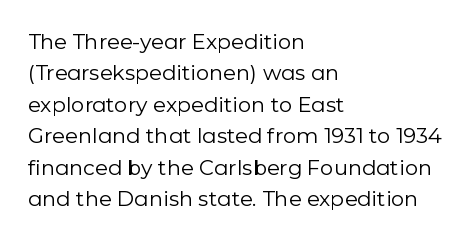
Q: Is the text bold? A: No.
Q: Is the text italic (slanted)? A: No, it is upright.
Q: Is the text underlined? A: No.
Q: How is the paragraph aligned? A: Left-aligned.
Q: Is the spacing between letters normal or unusually wide? A: Normal.
Q: Is the spacing between lines tight, normal or loose? A: Normal.
